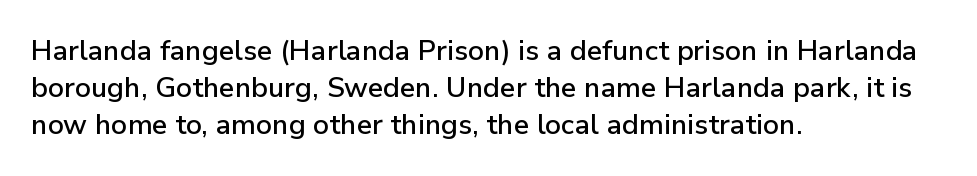
Q: Is the text italic (slanted)? A: No, it is upright.
Q: Is the typeface a serif or a sans-serif typeface? A: Sans-serif.
Q: Is the text underlined? A: No.
Q: How is the paragraph aligned? A: Left-aligned.
Q: Is the spacing between letters normal or unusually wide? A: Normal.
Q: Is the spacing between lines tight, normal or loose? A: Normal.
Q: Width (condensed, normal, or wide)? A: Normal.
Q: Stroke contrast? A: Low.
Q: x-height? A: Medium.
Q: Monospaced? A: No.
